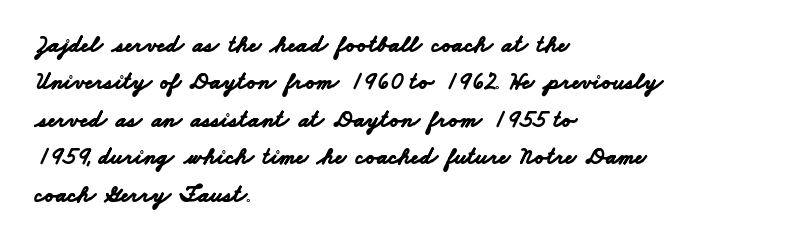
The image shows 24 px bold type; set left-aligned, normal line spacing (1.56x), normal letter spacing, not underlined.
